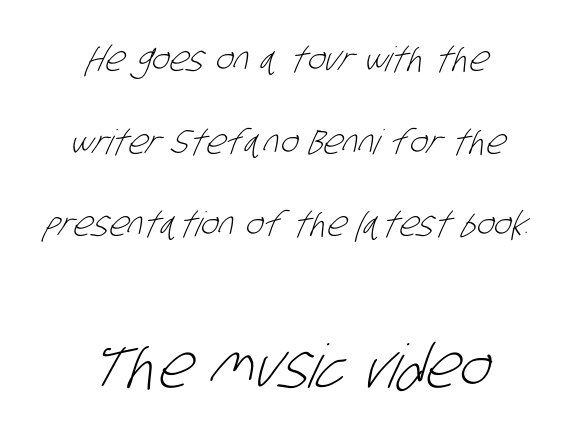
{"serif": "no", "bold": "no", "weight": "light", "width": "condensed", "stroke_contrast": "low", "x_height": "large", "monospaced": "no", "underline": "no", "align": "center", "line_spacing": "loose", "line_spacing_ratio": 2.43, "letter_spacing": "normal", "letter_spacing_em": 0.0, "larger_block": "second", "size_ratio": 1.76, "glyph_px": 60}
